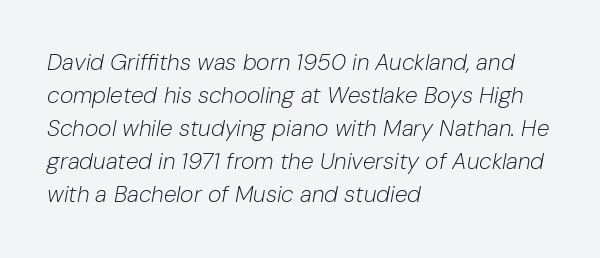
{"italic": "yes", "lean": "right", "slant_degrees": 10, "bold": "no", "underline": "no", "align": "left", "line_spacing": "normal", "line_spacing_ratio": 1.44, "letter_spacing": "normal", "letter_spacing_em": 0.0, "glyph_px": 23}
